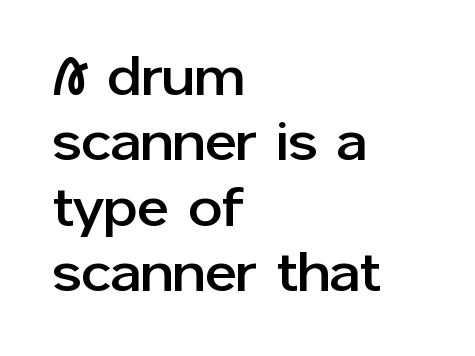
{"serif": "no", "italic": "no", "width": "normal", "stroke_contrast": "low", "x_height": "medium", "monospaced": "no", "underline": "no", "align": "left", "line_spacing_ratio": 1.21, "letter_spacing": "normal", "letter_spacing_em": 0.0, "glyph_px": 54}
